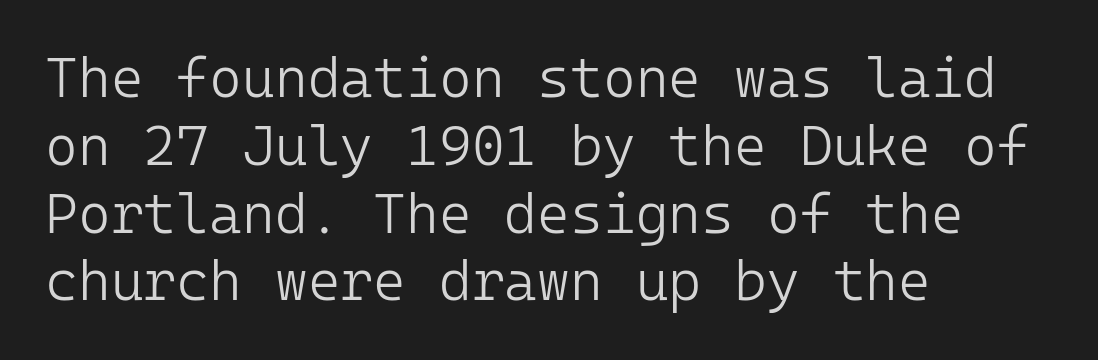
Vertical stems look standard width or narrower in stroke. The space beneath each line is pristine and unruled. Does extra space separate the letters? No, they use regular spacing. Left-aligned paragraph, ragged on the right. Letterform terminals end flat and unadorned throughout the passage.
